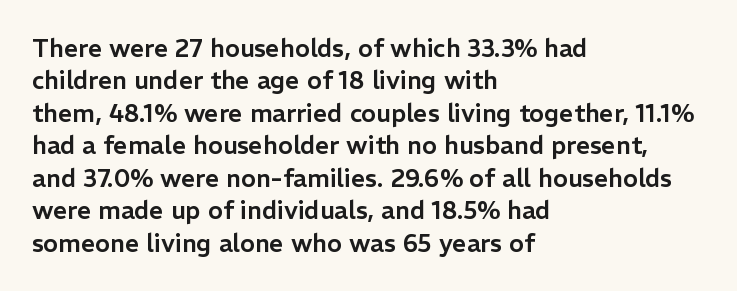
The image shows 25 px text type, upright; set left-aligned, normal line spacing (1.3x), normal letter spacing, not underlined.
